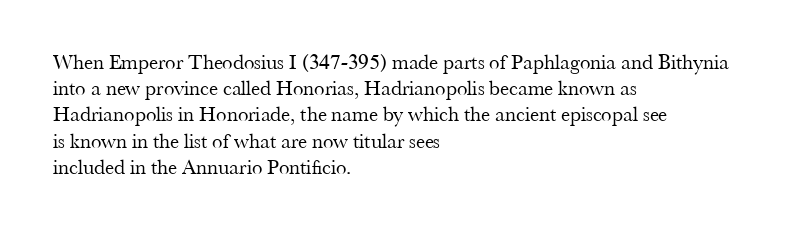
Does extra space separate the letters? No, they use regular spacing. Layout note: lines flush left. The area under the type is left untouched. This reads as an unemphasized weight, regular at the heaviest. This is roman type, the default non-slanted kind. Vertical spacing — default.
